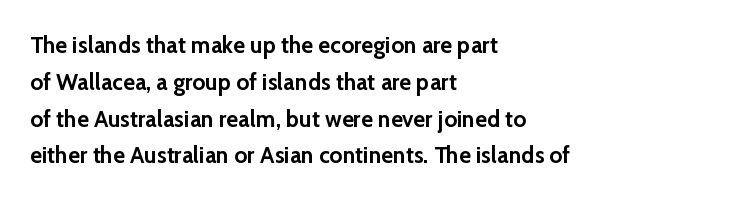
The image shows 23 px bold type, upright; set left-aligned, normal line spacing (1.6x), normal letter spacing, not underlined.
